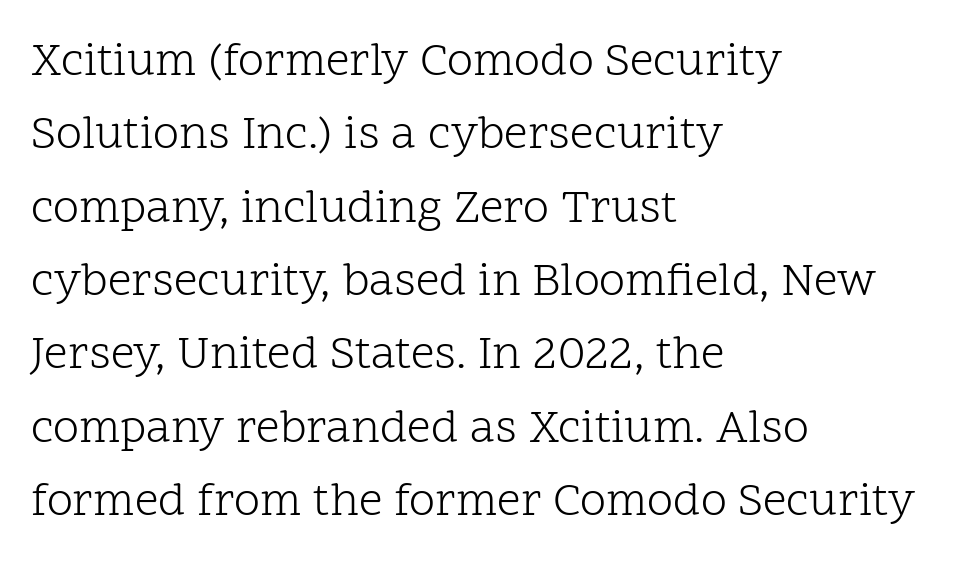
{"serif": "yes", "italic": "no", "bold": "no", "weight": "light", "width": "normal", "stroke_contrast": "low", "x_height": "medium", "monospaced": "no", "underline": "no", "align": "left", "line_spacing": "normal", "line_spacing_ratio": 1.56, "letter_spacing": "normal", "letter_spacing_em": 0.0, "glyph_px": 47}
